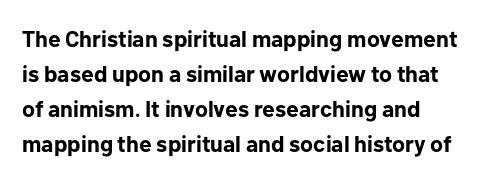
Heft: maximum for text — a bold. Notice how descenders clear the ascenders below comfortably — that's standard leading. Words appear dense and cohesive because spacing is normal. If you drew a line through each stem, it would be perfectly vertical. Type without underlining.
